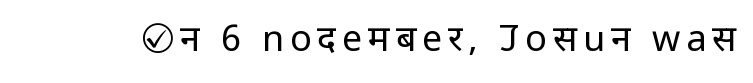
Bold? No — there's no thickening of the strokes. Observe the absence of serifs on each vertical stroke in this sample. The specimen omits any rule beneath the text block's lines. These lines are rendered in a variable-pitch font. Notice how the stems are strictly vertical — no italics here.
